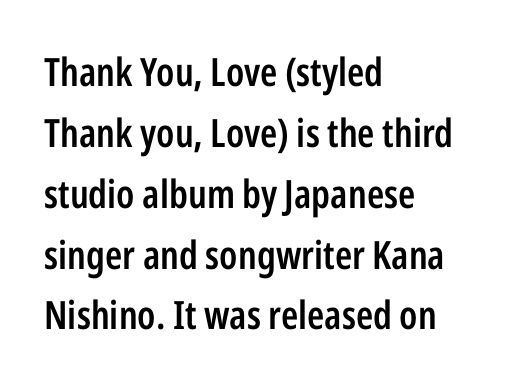
Q: Is the text bold? A: Semi-bold.
Q: Is the text italic (slanted)? A: No, it is upright.
Q: Is the typeface a serif or a sans-serif typeface? A: Sans-serif.
Q: Is the text underlined? A: No.
Q: How is the paragraph aligned? A: Left-aligned.
Q: Is the spacing between letters normal or unusually wide? A: Normal.
Q: Is the spacing between lines tight, normal or loose? A: Normal.
Q: Width (condensed, normal, or wide)? A: Condensed.
Q: Stroke contrast? A: Low.
Q: x-height? A: Medium.
Q: Monospaced? A: No.
